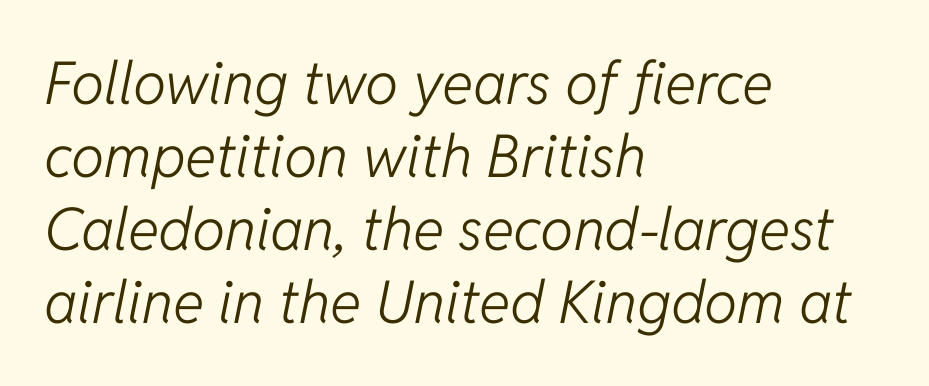
Q: Is the text bold? A: No.
Q: Is the text italic (slanted)? A: Yes, it leans right by about 11 degrees.
Q: Is the text underlined? A: No.
Q: How is the paragraph aligned? A: Left-aligned.
Q: Is the spacing between letters normal or unusually wide? A: Normal.
Q: Width (condensed, normal, or wide)? A: Normal.
Q: Stroke contrast? A: Low.
Q: x-height? A: Medium.
Q: Monospaced? A: No.
